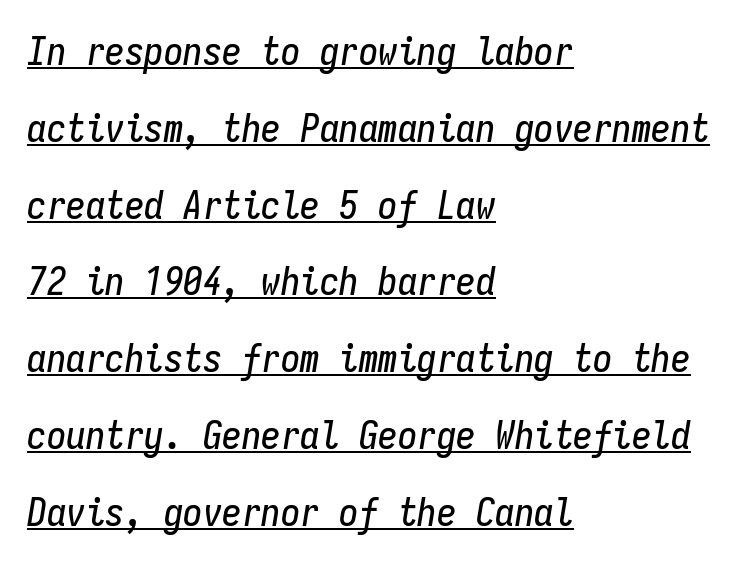
{"italic": "yes", "lean": "right", "slant_degrees": 9, "width": "condensed", "stroke_contrast": "low", "x_height": "medium", "monospaced": "yes", "underline": "yes", "align": "left", "line_spacing": "loose", "line_spacing_ratio": 1.97, "letter_spacing": "normal", "letter_spacing_em": 0.0, "glyph_px": 39}
